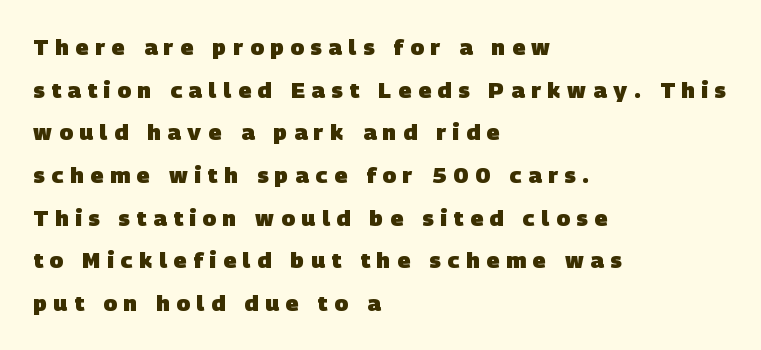
Leftover space on each line is placed entirely after the last word. Quick note: interline space is abundant. The sample has been set heavy, in full bold. Display-style spreading of the glyphs; the letterfit is very open. A bare baseline throughout the passage.
